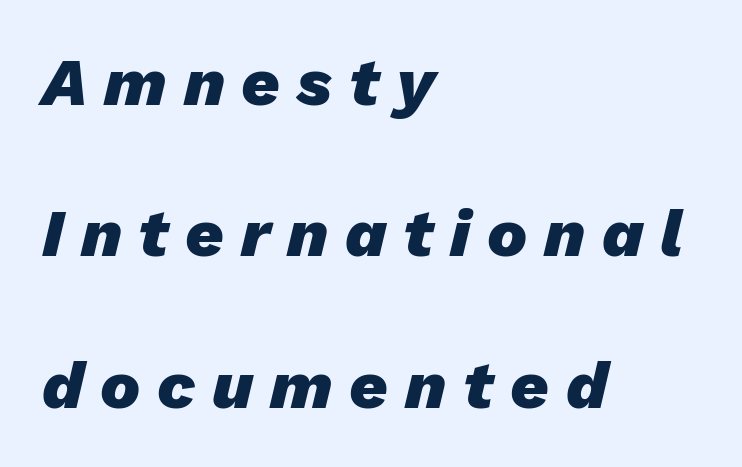
Q: Is the text bold? A: Yes.
Q: Is the text italic (slanted)? A: Yes, it leans right by about 13 degrees.
Q: Is the text underlined? A: No.
Q: How is the paragraph aligned? A: Left-aligned.
Q: Is the spacing between letters normal or unusually wide? A: Unusually wide.
Q: Is the spacing between lines tight, normal or loose? A: Loose.
Q: Width (condensed, normal, or wide)? A: Normal.
Q: Stroke contrast? A: Low.
Q: x-height? A: Medium.
Q: Monospaced? A: No.
